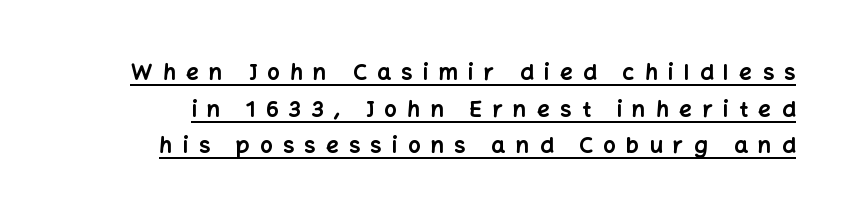
The image shows 22 px bold type, upright; set normal line spacing (1.67x), unusually wide letter spacing (+0.48 em), underlined.
